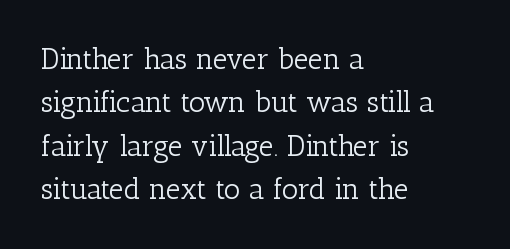
The image shows 29 px light serif type, upright; set left-aligned, normal line spacing (1.5x), normal letter spacing, not underlined; low stroke contrast and a medium x-height.
